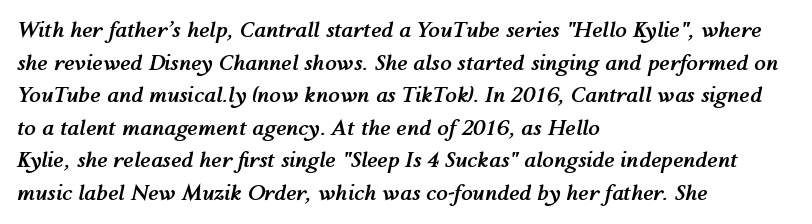
The image shows 21 px bold type, italic (leaning right); set left-aligned, normal line spacing (1.55x), normal letter spacing, not underlined.
